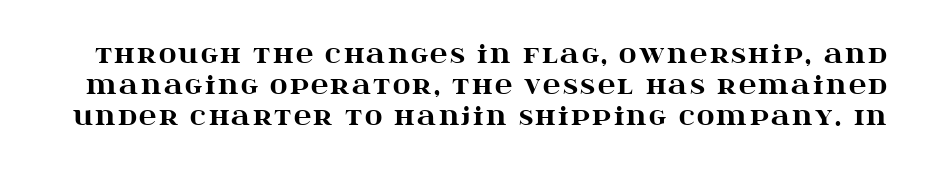
The image shows 24 px bold type, upright; set normal line spacing (1.3x), not underlined.
